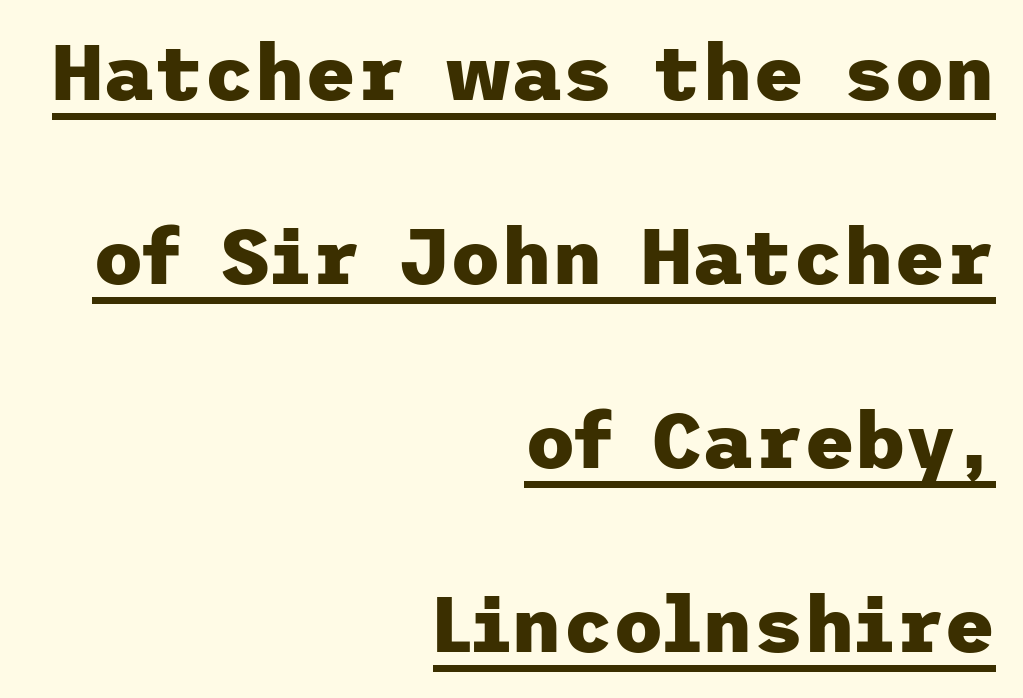
The image shows 78 px heavy sans-serif type, upright; set right-aligned, loose line spacing (2.36x), normal letter spacing, underlined; low stroke contrast and a medium x-height.
